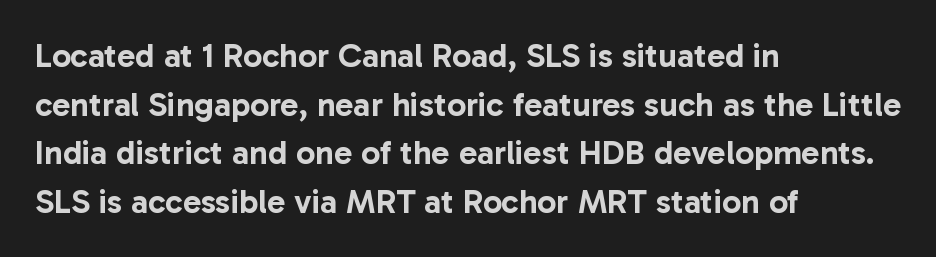
The type sits square on the baseline with zero lean. Reading down the column, the eye jumps a familiar distance to each next line. What kind of face is this? One without serifs — a sans. A classic flush-left, rag-right setting is used for this passage.
